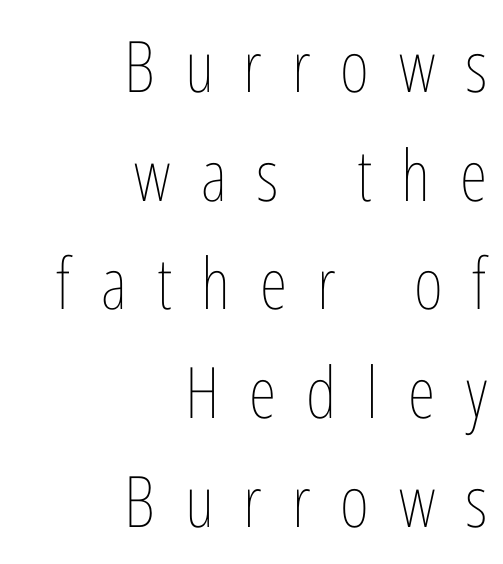
The rag falls on the left side of this text block. Every character sits straight up, as roman type does. Nobody drew a line under any word here. Unbolded letterforms with no extra heft.
